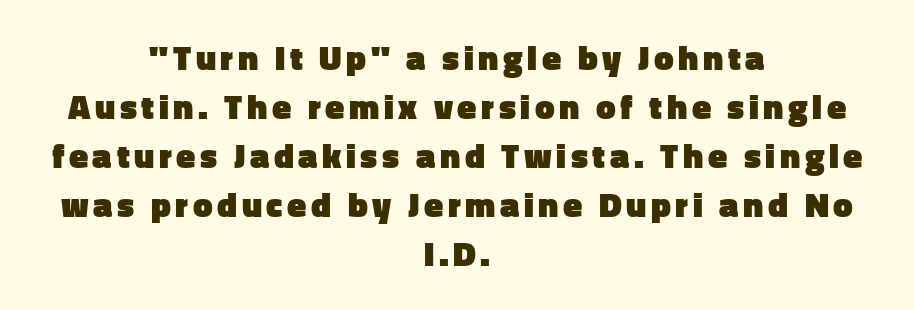
Q: Is the text bold? A: Yes.
Q: Is the text italic (slanted)? A: No, it is upright.
Q: Is the typeface a serif or a sans-serif typeface? A: Sans-serif.
Q: Is the text underlined? A: No.
Q: How is the paragraph aligned? A: Centered.
Q: Is the spacing between lines tight, normal or loose? A: Normal.
Q: Width (condensed, normal, or wide)? A: Normal.
Q: Stroke contrast? A: Low.
Q: x-height? A: Medium.
Q: Monospaced? A: No.
